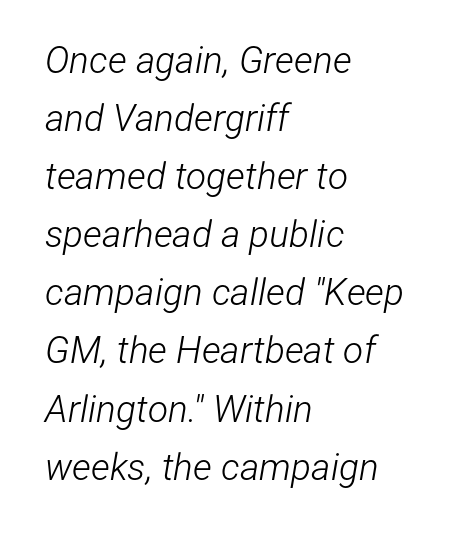
{"italic": "yes", "lean": "right", "slant_degrees": 12, "bold": "no", "weight": "light", "width": "condensed", "stroke_contrast": "low", "x_height": "medium", "monospaced": "no", "underline": "no", "align": "left", "line_spacing": "normal", "line_spacing_ratio": 1.57, "letter_spacing": "normal", "letter_spacing_em": 0.0, "glyph_px": 37}
